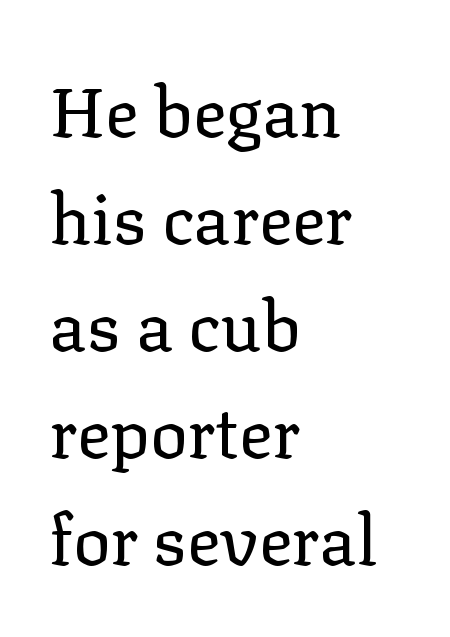
The image shows 70 px regular-weight serif type, upright; set left-aligned, normal line spacing (1.53x), normal letter spacing, not underlined; low stroke contrast and a medium x-height.
